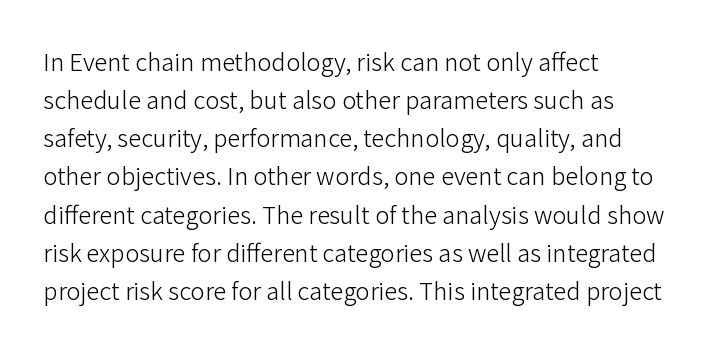
{"italic": "no", "bold": "no", "underline": "no", "align": "left", "line_spacing": "normal", "line_spacing_ratio": 1.59, "letter_spacing": "normal", "letter_spacing_em": 0.0, "glyph_px": 24}
